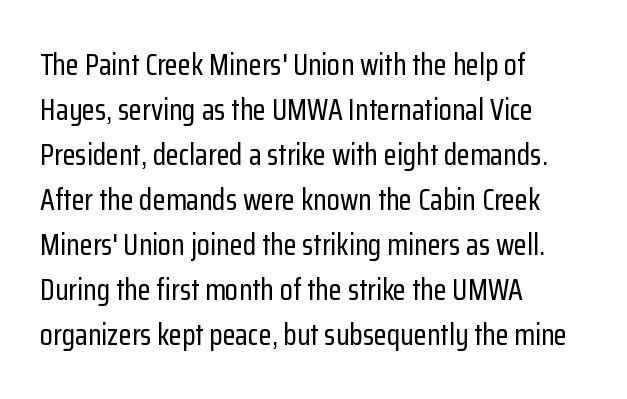
The image shows 30 px condensed sans-serif type, upright; set left-aligned, normal line spacing (1.5x), normal letter spacing, not underlined; low stroke contrast and a medium x-height.
